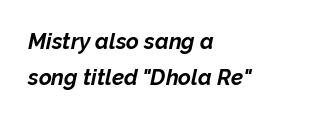
{"italic": "yes", "lean": "right", "slant_degrees": 12, "bold": "yes", "underline": "no", "align": "left", "line_spacing": "normal", "line_spacing_ratio": 1.64, "letter_spacing": "normal", "letter_spacing_em": 0.0, "glyph_px": 22}
